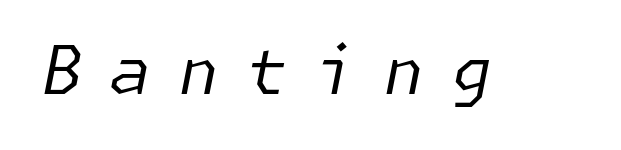
The face used here is rendered with a markedly widened letterfit. Vertical stems look standard width or narrower in stroke. Quick note: underline off. Rendered with sloped, italic letterforms.
